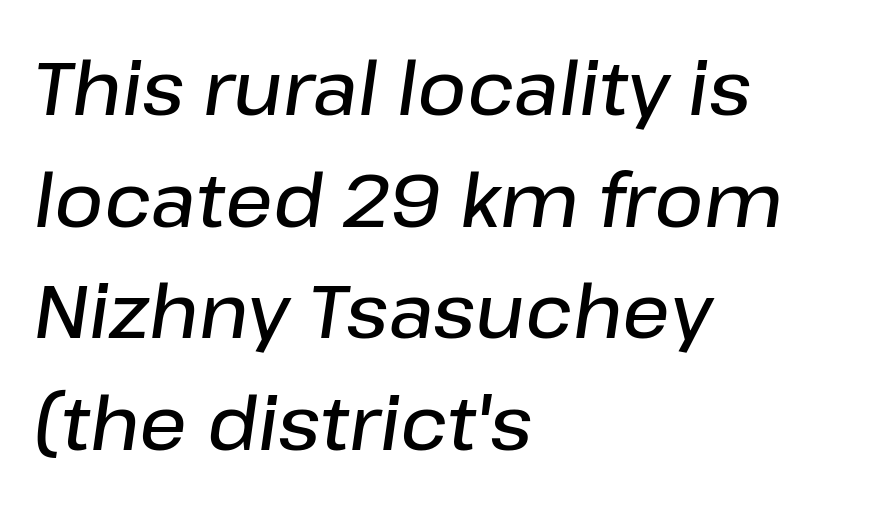
The image shows 75 px semibold type, italic (leaning right); set left-aligned, normal line spacing (1.49x), normal letter spacing, not underlined; low stroke contrast and a medium x-height.
